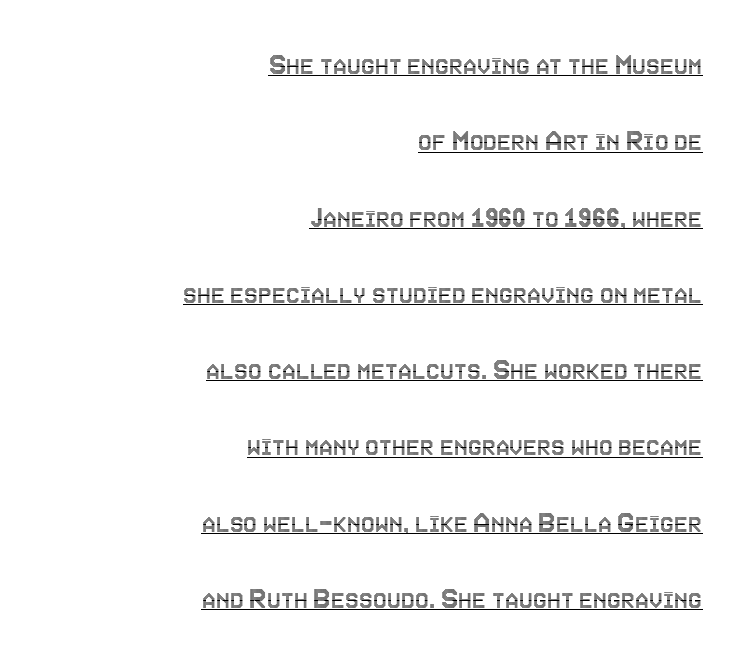
The image shows 31 px condensed type, upright; set right-aligned, loose line spacing (2.46x), normal letter spacing, underlined; a large x-height.
